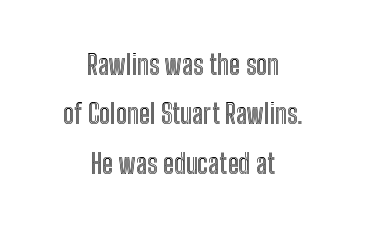
Q: Is the text italic (slanted)? A: No, it is upright.
Q: Is the text underlined? A: No.
Q: How is the paragraph aligned? A: Centered.
Q: Is the spacing between letters normal or unusually wide? A: Normal.
